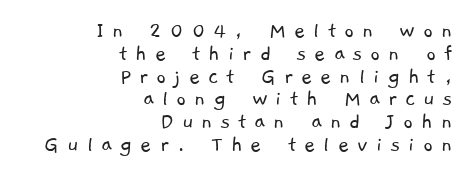
Q: Is the text bold? A: No.
Q: Is the text underlined? A: No.
Q: How is the paragraph aligned? A: Right-aligned.
Q: Is the spacing between letters normal or unusually wide? A: Unusually wide.
Q: Is the spacing between lines tight, normal or loose? A: Tight.
